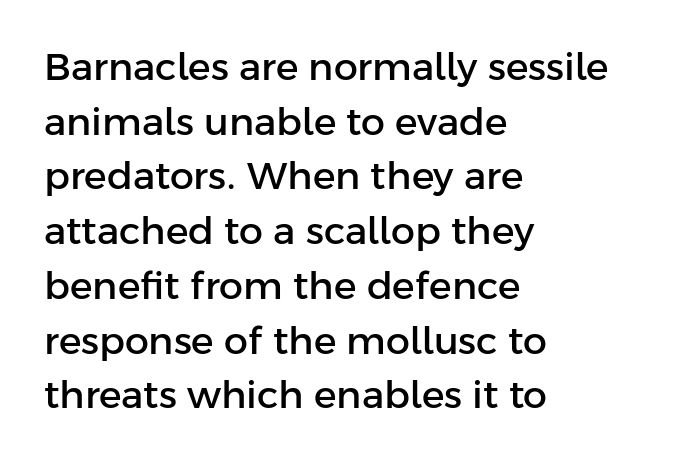
{"serif": "no", "italic": "no", "width": "normal", "stroke_contrast": "low", "x_height": "medium", "monospaced": "no", "underline": "no", "align": "left", "line_spacing": "normal", "line_spacing_ratio": 1.44, "letter_spacing": "normal", "letter_spacing_em": 0.0, "glyph_px": 38}
